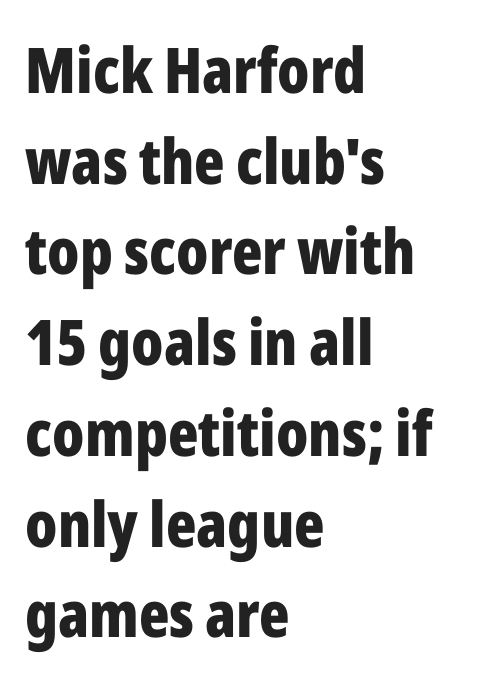
The designer went with a sans here, leaving each stem footless. Line spacing here is normal. Horizontally, the lines are justified to the leading edge only. Here the glyphs are tracked normally, forming tight word shapes. Each row of text sits above clean, open space.
